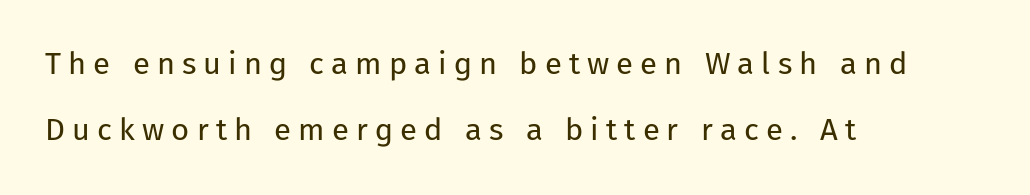
Q: Is the text bold? A: No.
Q: Is the text italic (slanted)? A: No, it is upright.
Q: Is the typeface a serif or a sans-serif typeface? A: Sans-serif.
Q: Is the text underlined? A: No.
Q: How is the paragraph aligned? A: Left-aligned.
Q: Is the spacing between letters normal or unusually wide? A: Unusually wide.
Q: Is the spacing between lines tight, normal or loose? A: Loose.
Q: Width (condensed, normal, or wide)? A: Normal.
Q: Stroke contrast? A: Low.
Q: x-height? A: Medium.
Q: Monospaced? A: No.
